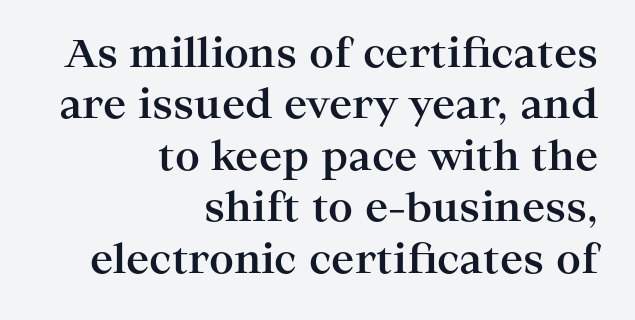
The passage shown is typed in a proportional face where columns would drift. Rendered with straight, roman letterforms. In terms of weight, the rendering is a true, heavy bold. The strip under each line holds only bare page. The horizontal fit of the characters is conventional and even.
